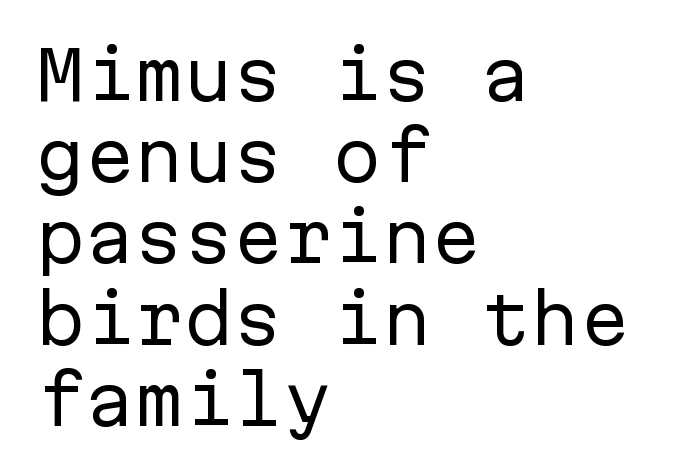
Q: Is the text bold? A: No.
Q: Is the text italic (slanted)? A: No, it is upright.
Q: Is the typeface a serif or a sans-serif typeface? A: Sans-serif.
Q: Is the text underlined? A: No.
Q: How is the paragraph aligned? A: Left-aligned.
Q: Is the spacing between letters normal or unusually wide? A: Normal.
Q: Width (condensed, normal, or wide)? A: Normal.
Q: Stroke contrast? A: Low.
Q: x-height? A: Medium.
Q: Monospaced? A: Yes.
